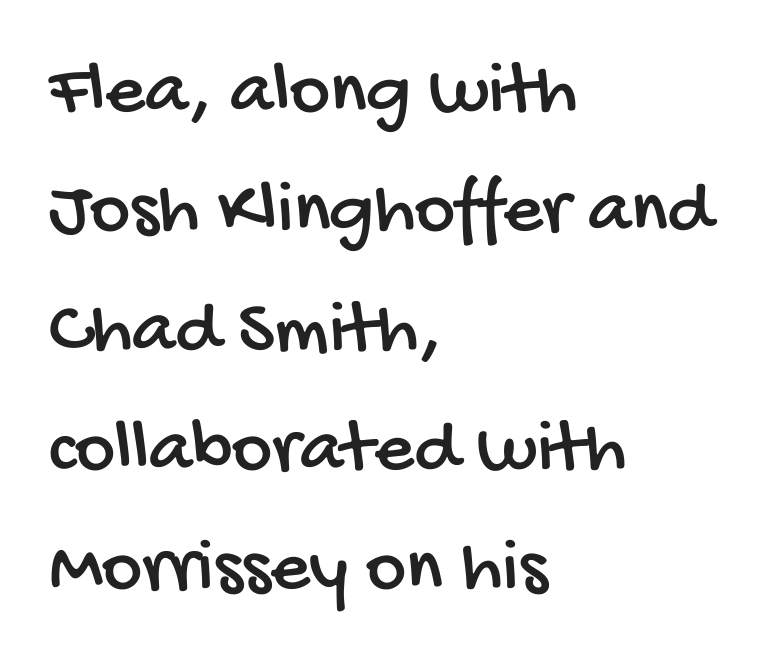
Q: Is the typeface a serif or a sans-serif typeface? A: Sans-serif.
Q: Is the text underlined? A: No.
Q: How is the paragraph aligned? A: Left-aligned.
Q: Is the spacing between letters normal or unusually wide? A: Normal.
Q: Is the spacing between lines tight, normal or loose? A: Normal.
Q: Width (condensed, normal, or wide)? A: Condensed.
Q: Stroke contrast? A: Low.
Q: x-height? A: Large.
Q: Monospaced? A: No.
